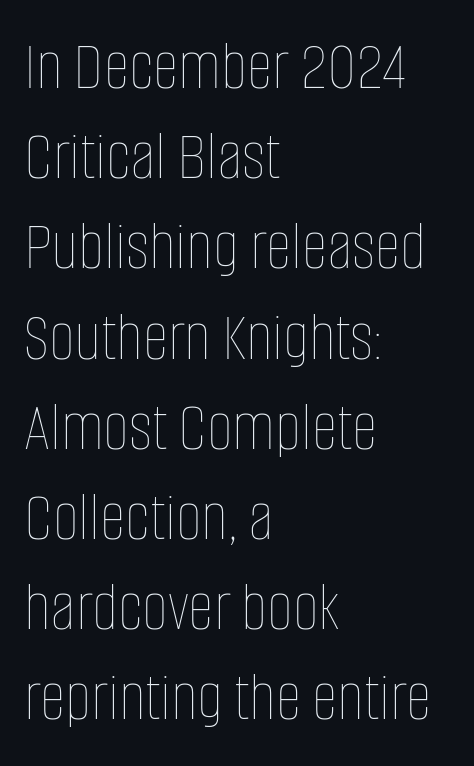
Q: Is the text bold? A: No.
Q: Is the text italic (slanted)? A: No, it is upright.
Q: Is the text underlined? A: No.
Q: How is the paragraph aligned? A: Left-aligned.
Q: Is the spacing between letters normal or unusually wide? A: Normal.
Q: Is the spacing between lines tight, normal or loose? A: Normal.
Q: Width (condensed, normal, or wide)? A: Condensed.
Q: Stroke contrast? A: Low.
Q: x-height? A: Large.
Q: Monospaced? A: No.
